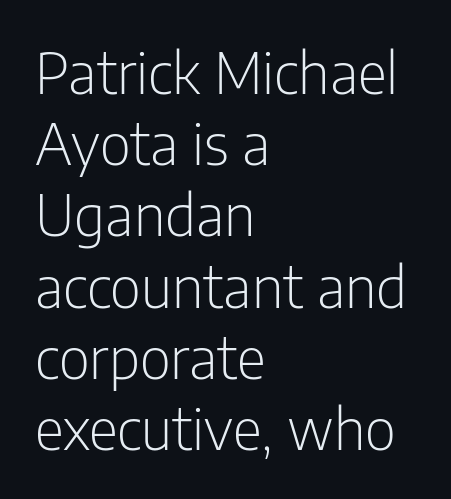
Q: Is the text bold? A: No.
Q: Is the text italic (slanted)? A: No, it is upright.
Q: Is the typeface a serif or a sans-serif typeface? A: Sans-serif.
Q: Is the text underlined? A: No.
Q: How is the paragraph aligned? A: Left-aligned.
Q: Is the spacing between letters normal or unusually wide? A: Normal.
Q: Is the spacing between lines tight, normal or loose? A: Normal.
Q: Width (condensed, normal, or wide)? A: Condensed.
Q: Stroke contrast? A: Low.
Q: x-height? A: Medium.
Q: Monospaced? A: No.
